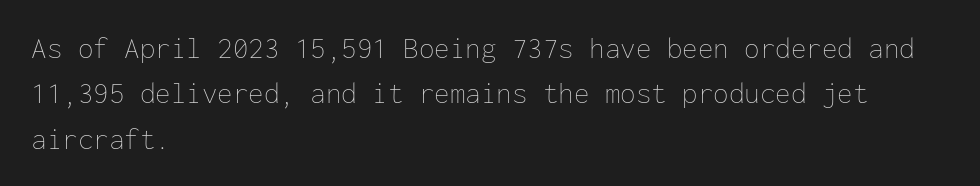
Observe the ordinary spacing: letters are neighbours, not strangers. Notice how descenders clear the ascenders below comfortably — that's standard leading. A light-to-regular cut is what we see here. Unlike italic type, these characters show no tilt at all. Fixed-width glyphs throughout — classic coding-font behaviour.
